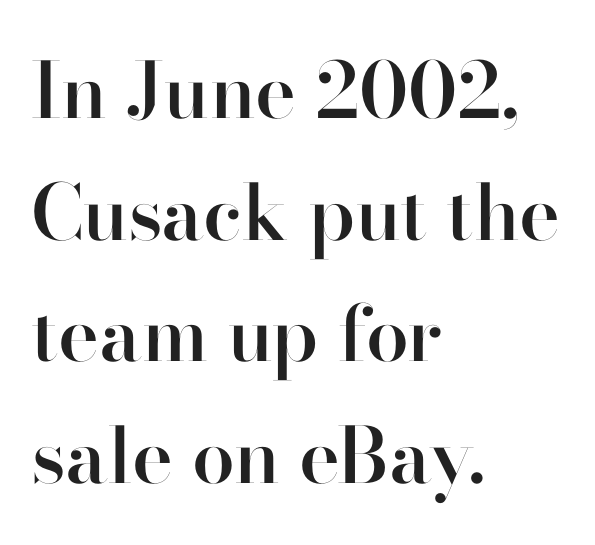
{"serif": "no", "italic": "no", "bold": "semi", "weight": "semibold", "width": "normal", "stroke_contrast": "high", "x_height": "small", "monospaced": "no", "underline": "no", "align": "left", "line_spacing": "normal", "line_spacing_ratio": 1.58, "letter_spacing": "normal", "letter_spacing_em": 0.0, "glyph_px": 77}
